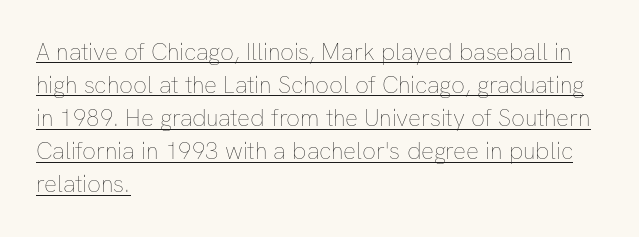
{"italic": "no", "bold": "no", "underline": "yes", "align": "left", "line_spacing": "normal", "line_spacing_ratio": 1.38, "letter_spacing": "normal", "letter_spacing_em": 0.0, "glyph_px": 24}
